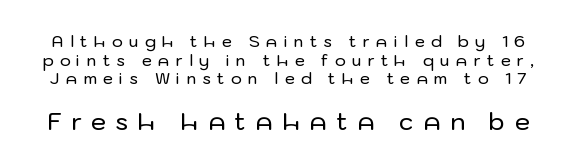
Q: Is the text italic (slanted)? A: No, it is upright.
Q: Is the text underlined? A: No.
Q: Is the spacing between letters normal or unusually wide? A: Unusually wide.
Q: Which block of text is set in a larger size, the first (top) or the second (bottom)? A: The second (bottom) one.
